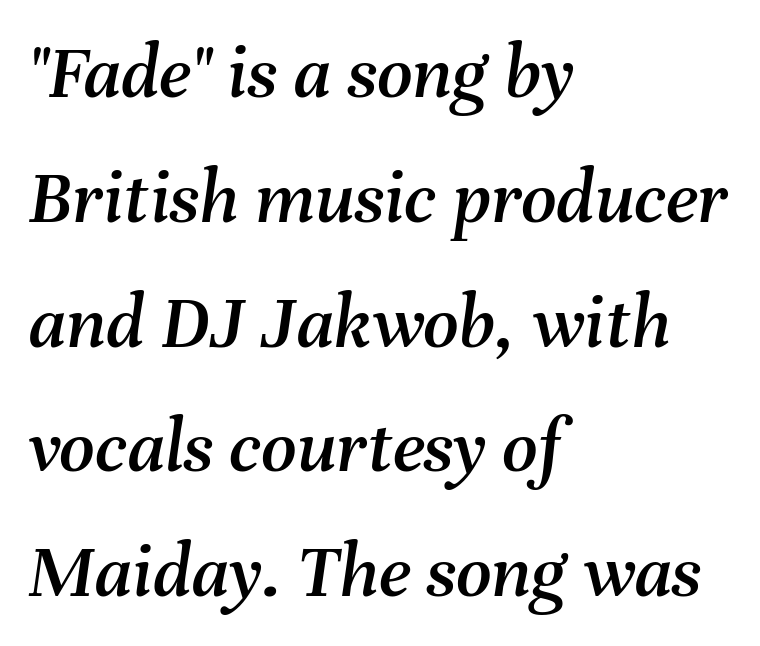
{"italic": "yes", "lean": "right", "slant_degrees": 8, "width": "normal", "stroke_contrast": "medium", "x_height": "medium", "monospaced": "no", "underline": "no", "align": "left", "line_spacing": "normal", "line_spacing_ratio": 1.6, "letter_spacing": "normal", "letter_spacing_em": 0.0, "glyph_px": 78}
